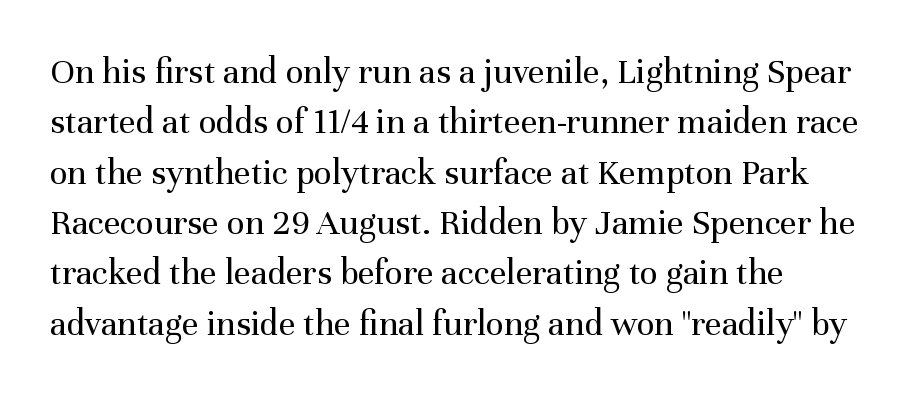
Q: Is the text bold? A: No.
Q: Is the text italic (slanted)? A: No, it is upright.
Q: Is the typeface a serif or a sans-serif typeface? A: Serif.
Q: Is the text underlined? A: No.
Q: How is the paragraph aligned? A: Left-aligned.
Q: Is the spacing between letters normal or unusually wide? A: Normal.
Q: Is the spacing between lines tight, normal or loose? A: Normal.
Q: Width (condensed, normal, or wide)? A: Normal.
Q: Stroke contrast? A: Medium.
Q: x-height? A: Medium.
Q: Monospaced? A: No.
